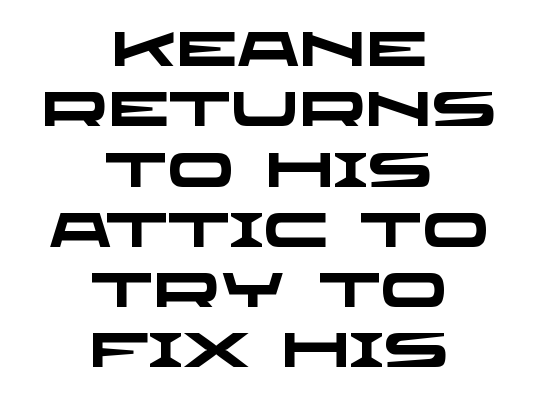
Q: Is the text bold? A: Yes.
Q: Is the typeface a serif or a sans-serif typeface? A: Sans-serif.
Q: Is the text underlined? A: No.
Q: How is the paragraph aligned? A: Centered.
Q: Is the spacing between letters normal or unusually wide? A: Normal.
Q: Width (condensed, normal, or wide)? A: Wide.
Q: Stroke contrast? A: Low.
Q: x-height? A: Large.
Q: Monospaced? A: No.
